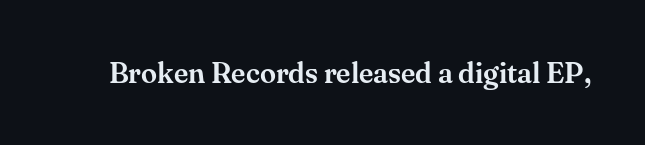
Q: Is the text italic (slanted)? A: No, it is upright.
Q: Is the typeface a serif or a sans-serif typeface? A: Serif.
Q: Is the text underlined? A: No.
Q: Is the spacing between letters normal or unusually wide? A: Normal.
Q: Width (condensed, normal, or wide)? A: Normal.
Q: Stroke contrast? A: Medium.
Q: x-height? A: Small.
Q: Monospaced? A: No.
